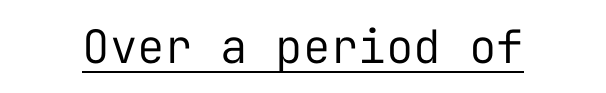
The image shows 46 px regular-weight sans-serif type, upright, monospaced; set normal letter spacing, underlined; low stroke contrast and a medium x-height.
